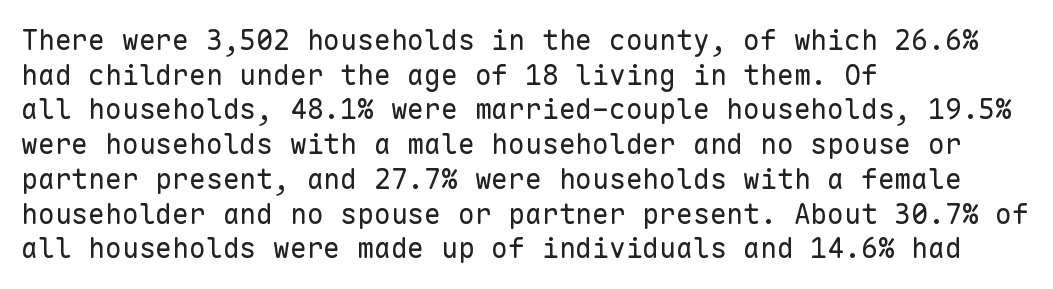
The image shows 28 px regular-weight sans-serif type, upright, monospaced; set left-aligned, line spacing 1.24x, normal letter spacing, not underlined; low stroke contrast and a medium x-height.
